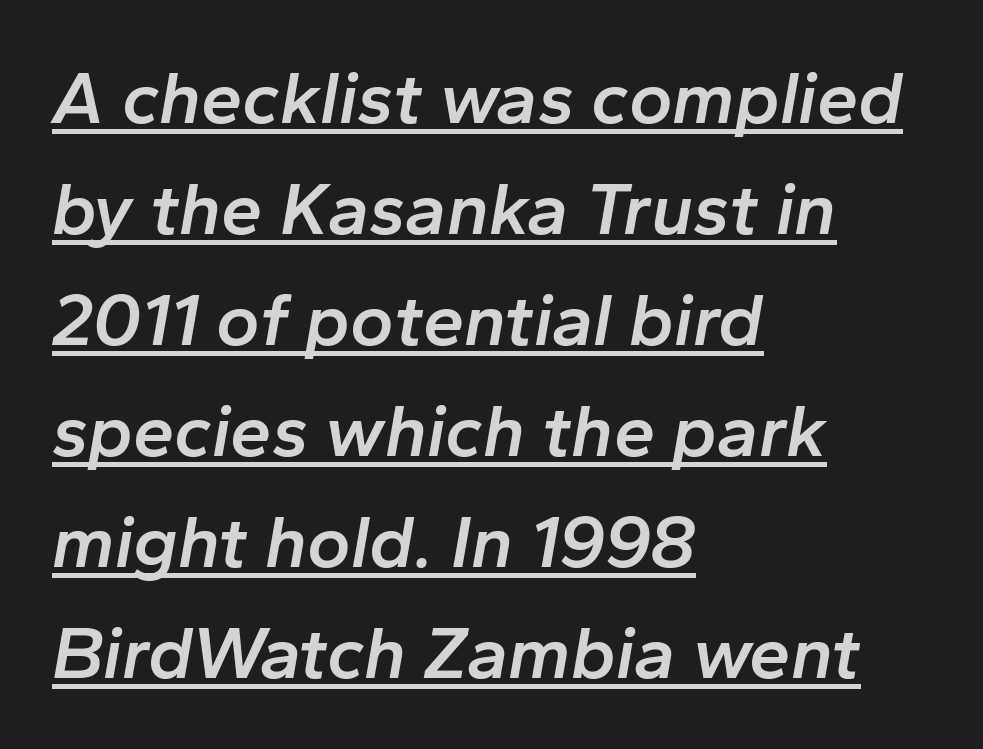
Each glyph is drawn with semibold strokes, heavier than normal yet not fully bold. Short and long lines alike share a common starting point at left. Vertical spacing — default. Does a line run under the words? Yes, clearly. Compared with typical body copy, the letter spacing here is the same. You could not count columns in this text — the font is proportionally spaced.
